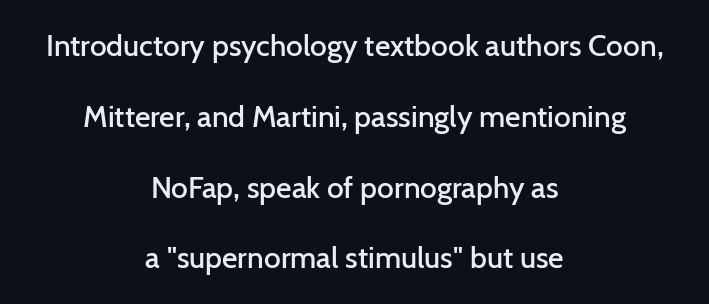
The image shows 30 px semibold sans-serif type, upright; set centered, loose line spacing (2.36x), normal letter spacing, not underlined; low stroke contrast and a medium x-height.
